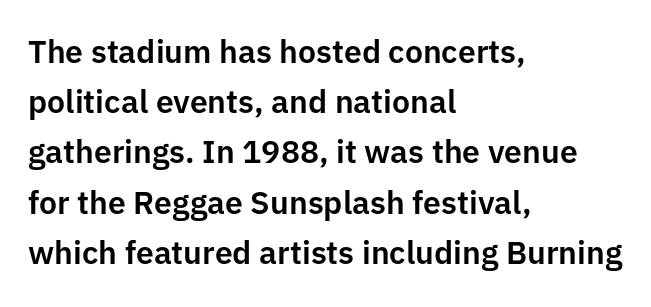
Q: Is the text italic (slanted)? A: No, it is upright.
Q: Is the typeface a serif or a sans-serif typeface? A: Sans-serif.
Q: Is the text underlined? A: No.
Q: How is the paragraph aligned? A: Left-aligned.
Q: Is the spacing between letters normal or unusually wide? A: Normal.
Q: Is the spacing between lines tight, normal or loose? A: Normal.
Q: Width (condensed, normal, or wide)? A: Normal.
Q: Stroke contrast? A: Low.
Q: x-height? A: Medium.
Q: Monospaced? A: No.
